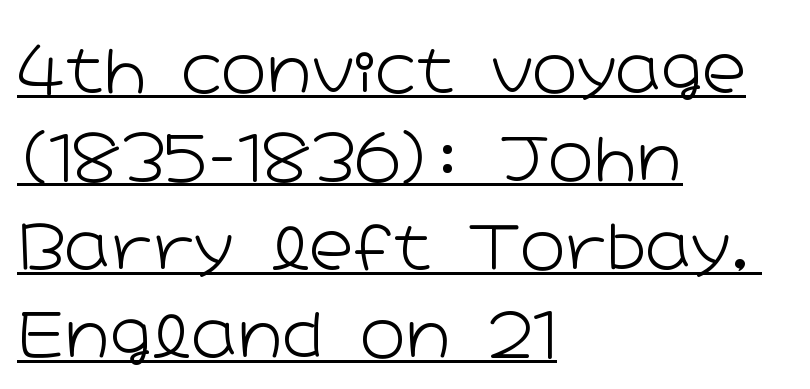
Q: Is the text bold? A: No.
Q: Is the text italic (slanted)? A: No, it is upright.
Q: Is the typeface a serif or a sans-serif typeface? A: Sans-serif.
Q: Is the text underlined? A: Yes.
Q: How is the paragraph aligned? A: Left-aligned.
Q: Is the spacing between letters normal or unusually wide? A: Normal.
Q: Is the spacing between lines tight, normal or loose? A: Normal.
Q: Width (condensed, normal, or wide)? A: Wide.
Q: Stroke contrast? A: Low.
Q: x-height? A: Medium.
Q: Monospaced? A: No.
